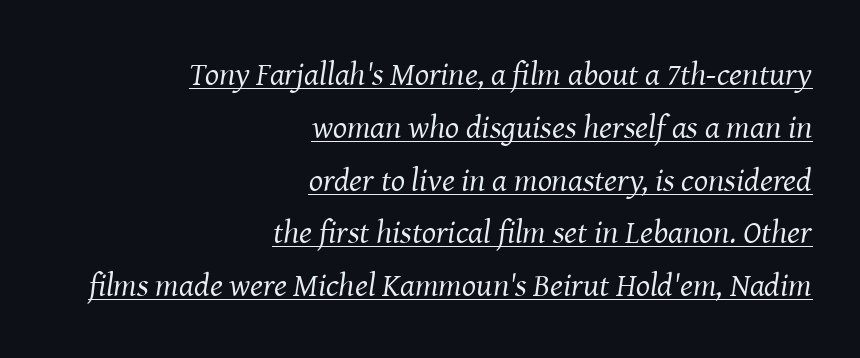
{"serif": "yes", "italic": "yes", "lean": "right", "slant_degrees": 8, "bold": "no", "weight": "regular", "width": "normal", "stroke_contrast": "medium", "x_height": "medium", "monospaced": "no", "underline": "yes", "align": "right", "line_spacing": "normal", "line_spacing_ratio": 1.6, "letter_spacing": "normal", "letter_spacing_em": 0.0, "glyph_px": 33}
